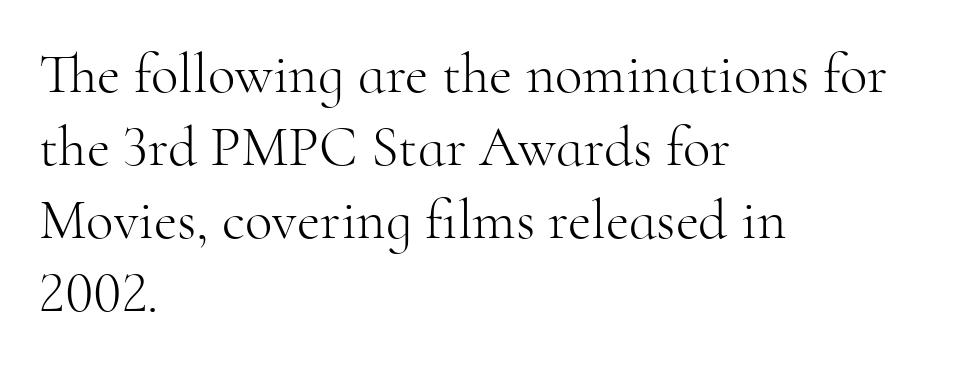
{"serif": "yes", "italic": "no", "bold": "no", "weight": "light", "width": "normal", "stroke_contrast": "high", "x_height": "small", "monospaced": "no", "underline": "no", "align": "left", "line_spacing": "normal", "line_spacing_ratio": 1.28, "letter_spacing": "normal", "letter_spacing_em": 0.0, "glyph_px": 57}
